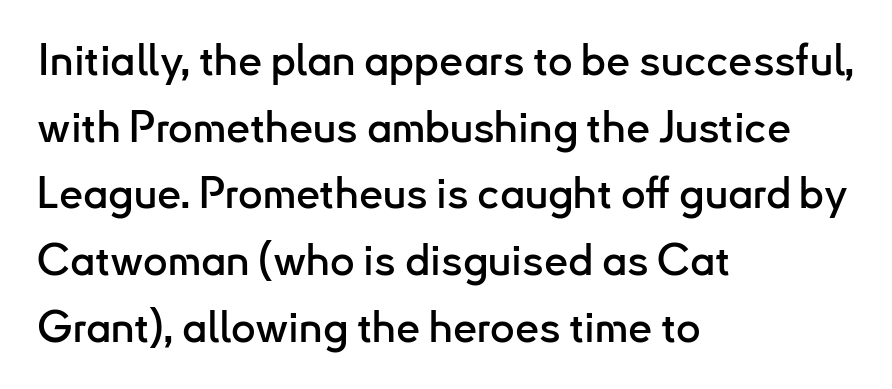
The area under the type is left untouched. Layout note: lines flush left. Is this a fixed-width face? No — the glyphs have proportional, varying widths. Words appear dense and cohesive because spacing is normal. The designer left line spacing at the default. A sans-serif font was chosen for this passage.
